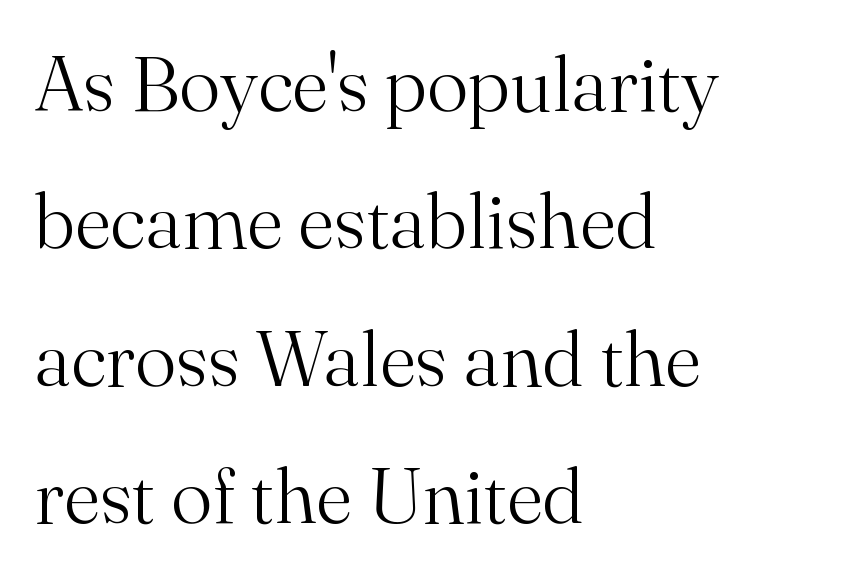
{"serif": "yes", "italic": "no", "bold": "no", "weight": "light", "width": "normal", "stroke_contrast": "medium", "x_height": "small", "monospaced": "no", "underline": "no", "align": "left", "line_spacing_ratio": 1.76, "letter_spacing": "normal", "letter_spacing_em": 0.0, "glyph_px": 78}
